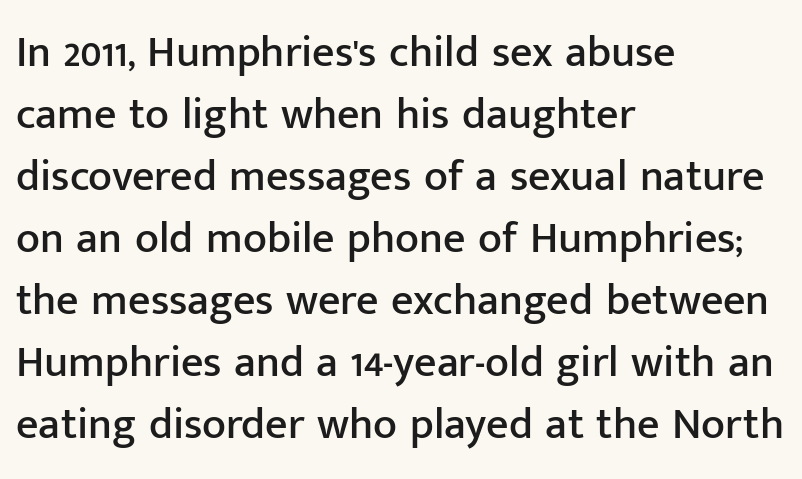
Students, note that the glyphs here touch the page at normal intervals. This is roman type, the default non-slanted kind. The designer left line spacing at the default. Each letter keeps its own natural width here, so spacing adapts to shape. The characters display no serif detailing; their extremities are plain.
